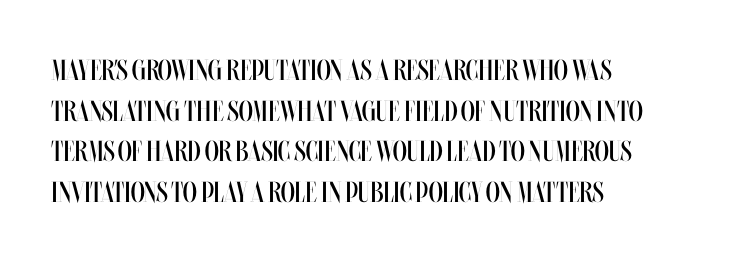
{"italic": "no", "bold": "no", "weight": "regular", "width": "condensed", "stroke_contrast": "medium", "x_height": "large", "monospaced": "no", "underline": "no", "align": "left", "line_spacing": "normal", "line_spacing_ratio": 1.4, "letter_spacing": "normal", "letter_spacing_em": 0.0, "glyph_px": 29}
